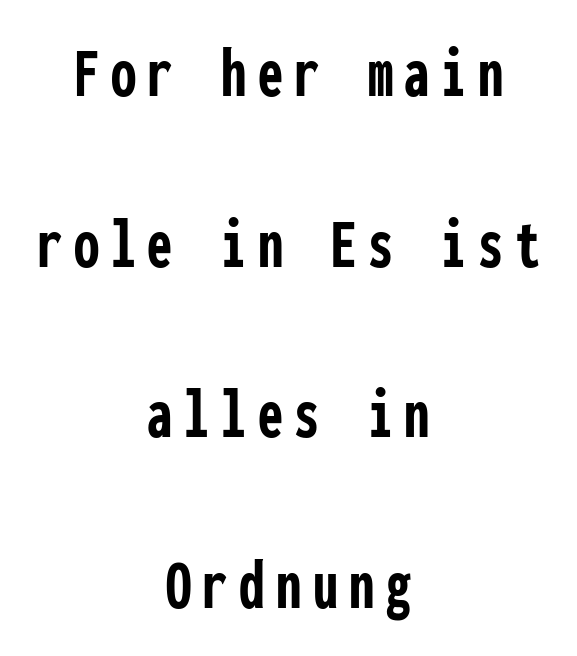
Lines of text with bare space underneath. The paragraph shown floats in the horizontal middle. The vertical gap from one line to the next is large. Caption: bold face, heavy strokes.
